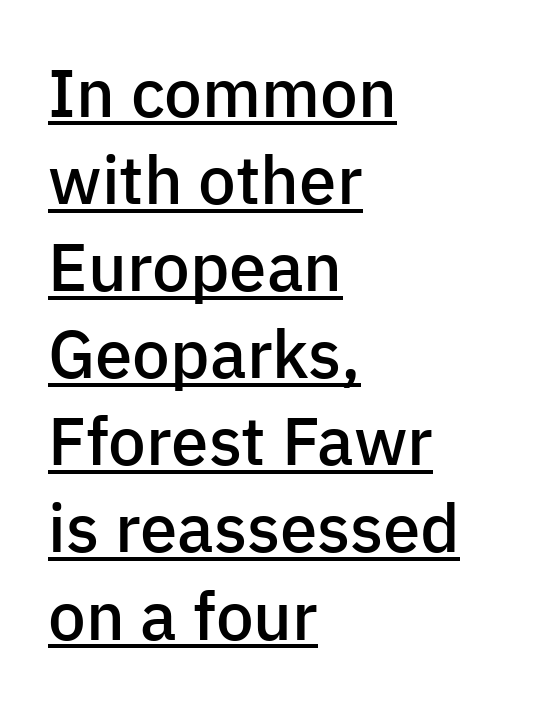
A rule runs beneath these lines of type. Quick note: interline space is typical. The letters advance in unequal steps, a hallmark of proportional type. Is the block centered? No — it sits flush against the left margin. Vertical strokes here are truly vertical. Between one letter and the next there's only the usual sliver of space.
